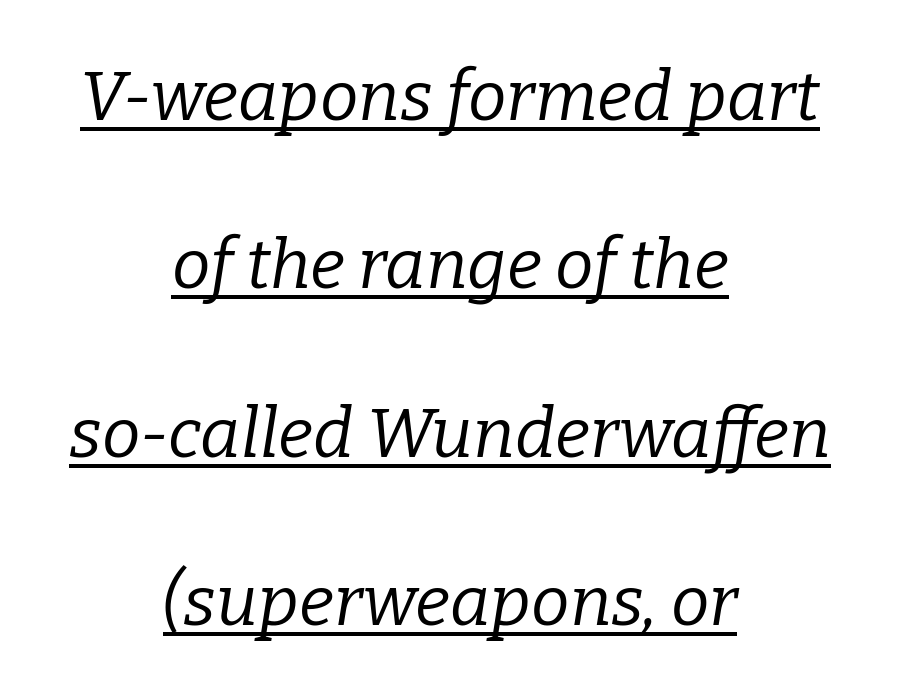
{"serif": "yes", "italic": "yes", "lean": "right", "slant_degrees": 9, "bold": "no", "weight": "regular", "width": "normal", "stroke_contrast": "low", "x_height": "medium", "monospaced": "no", "underline": "yes", "align": "center", "line_spacing": "loose", "line_spacing_ratio": 2.44, "letter_spacing": "normal", "letter_spacing_em": 0.0, "glyph_px": 69}
